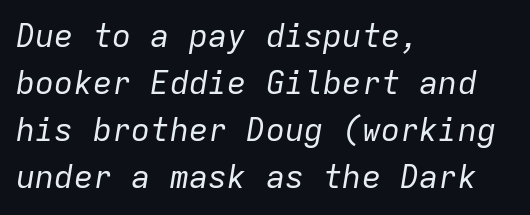
{"italic": "yes", "lean": "right", "slant_degrees": 9, "bold": "no", "weight": "regular", "width": "normal", "stroke_contrast": "low", "x_height": "medium", "monospaced": "yes", "underline": "no", "align": "left", "line_spacing": "normal", "line_spacing_ratio": 1.47, "letter_spacing": "normal", "letter_spacing_em": 0.0, "glyph_px": 32}
